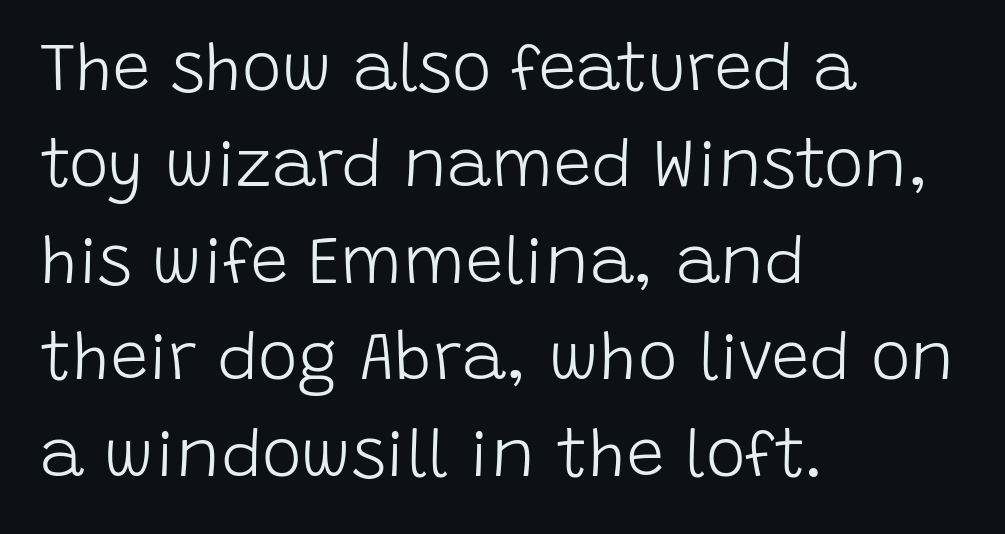
{"serif": "no", "italic": "no", "bold": "no", "weight": "light", "width": "normal", "stroke_contrast": "low", "x_height": "large", "monospaced": "no", "underline": "no", "align": "left", "line_spacing": "normal", "line_spacing_ratio": 1.44, "letter_spacing": "normal", "letter_spacing_em": 0.0, "glyph_px": 67}
